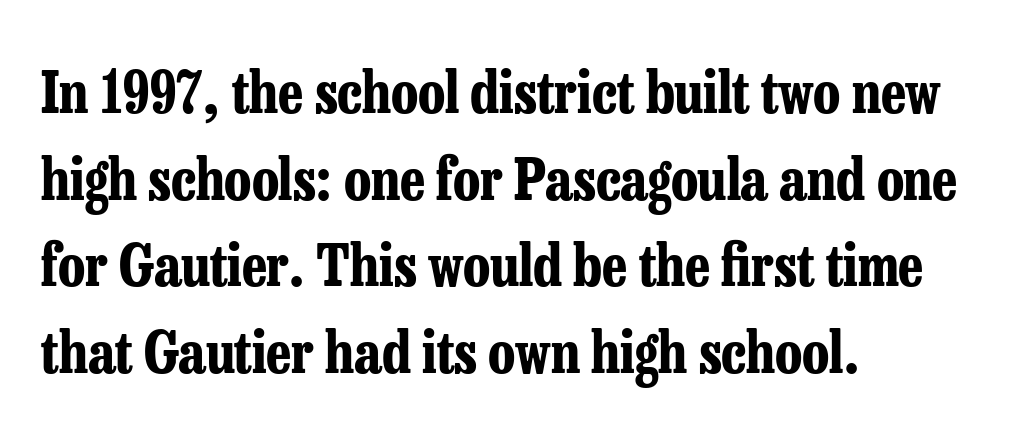
Which margin do the lines hug? The left one — the right edge is uneven. Lines of text with bare space underneath. Summary of vertical rhythm: regular, with standard interline spacing. This rendering employs a face with finishing strokes, i.e., a serif. The rendering uses a bold face; every stroke is thick and dark. Looks like regular typesetting: each glyph gets only the width it needs.
